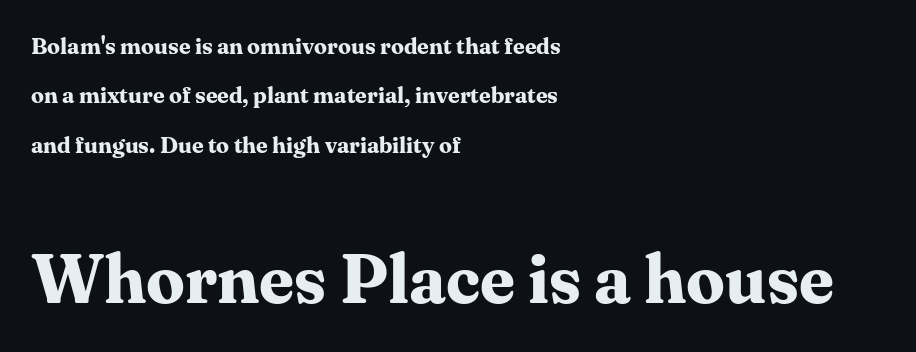
{"serif": "yes", "italic": "no", "bold": "yes", "weight": "bold", "width": "normal", "stroke_contrast": "medium", "x_height": "medium", "monospaced": "no", "underline": "no", "align": "left", "line_spacing": "loose", "line_spacing_ratio": 2.15, "letter_spacing": "normal", "letter_spacing_em": 0.0, "larger_block": "second", "size_ratio": 3.0, "glyph_px": 69}
